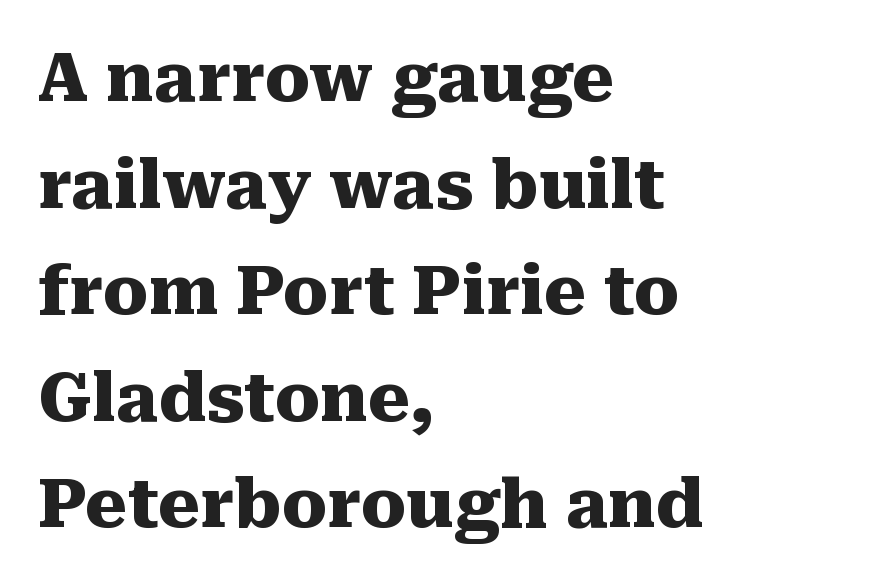
{"serif": "yes", "italic": "no", "bold": "yes", "weight": "heavy", "width": "normal", "stroke_contrast": "medium", "x_height": "medium", "monospaced": "no", "underline": "no", "align": "left", "line_spacing": "normal", "line_spacing_ratio": 1.59, "letter_spacing": "normal", "letter_spacing_em": 0.0, "glyph_px": 67}
